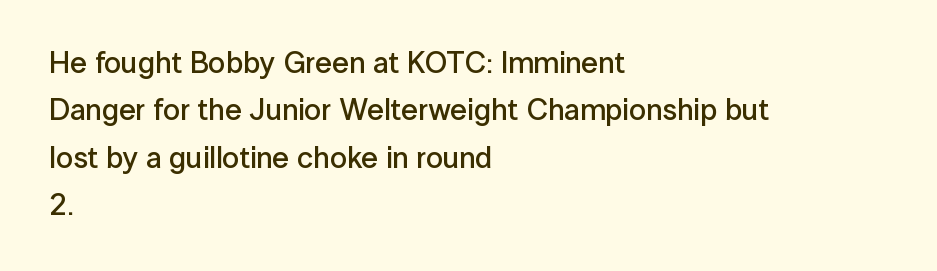
{"serif": "no", "italic": "no", "bold": "semi", "weight": "semibold", "width": "normal", "stroke_contrast": "low", "x_height": "medium", "monospaced": "no", "underline": "no", "align": "left", "line_spacing": "normal", "line_spacing_ratio": 1.58, "letter_spacing": "normal", "letter_spacing_em": 0.0, "glyph_px": 30}
